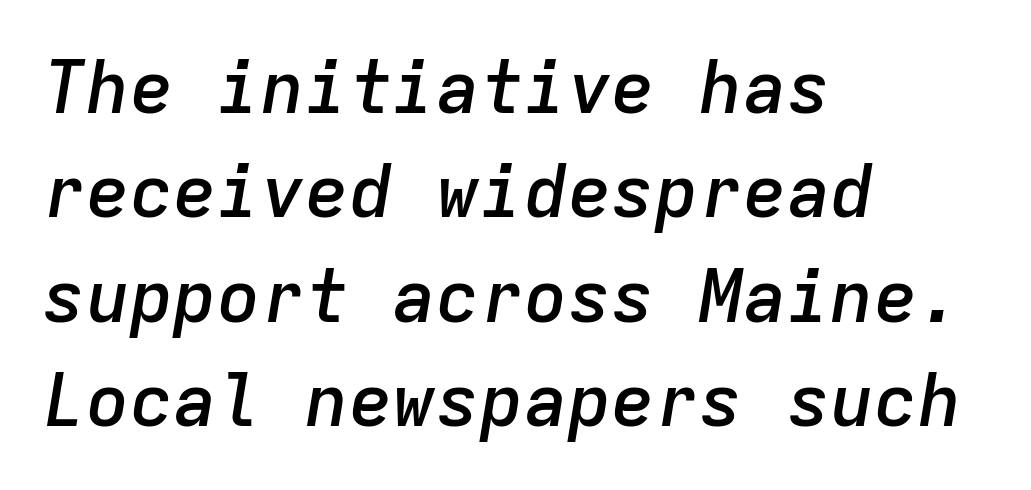
The designer left line spacing at the default. Observe the lean: these are italic letterforms. Rule under the text: the space is simply empty. What weight is shown? A semibold, between regular and bold. Tracking here is standard; glyphs follow each other at the usual distance. Note the uniform advance width — an 'i' takes as much space as an 'm'.
